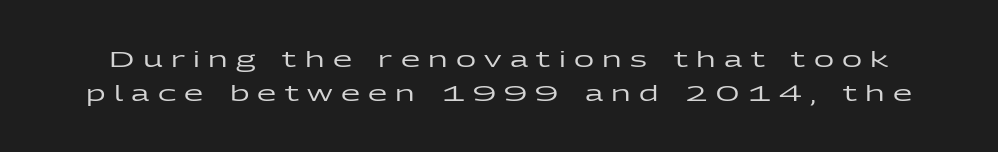
{"italic": "no", "underline": "no", "line_spacing": "normal", "line_spacing_ratio": 1.55, "letter_spacing": "wide", "letter_spacing_em": 0.38, "glyph_px": 22}
